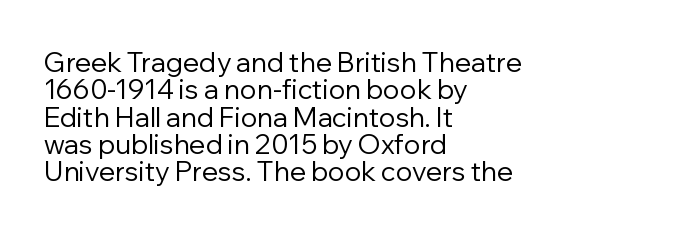
The baseline area is clear. This is the regular roman posture of the typeface. Leading: reduced. The characters are drawn with everyday or finer stroke widths. Typeset ragged right — the left edge is the straight one.
